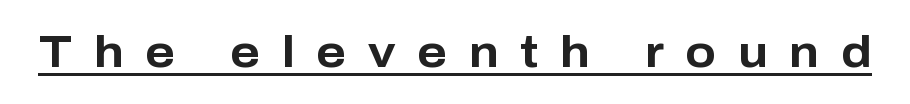
Q: Is the text bold? A: Yes.
Q: Is the text italic (slanted)? A: No, it is upright.
Q: Is the typeface a serif or a sans-serif typeface? A: Sans-serif.
Q: Is the text underlined? A: Yes.
Q: Is the spacing between letters normal or unusually wide? A: Unusually wide.
Q: Width (condensed, normal, or wide)? A: Normal.
Q: Stroke contrast? A: Low.
Q: x-height? A: Medium.
Q: Monospaced? A: No.
